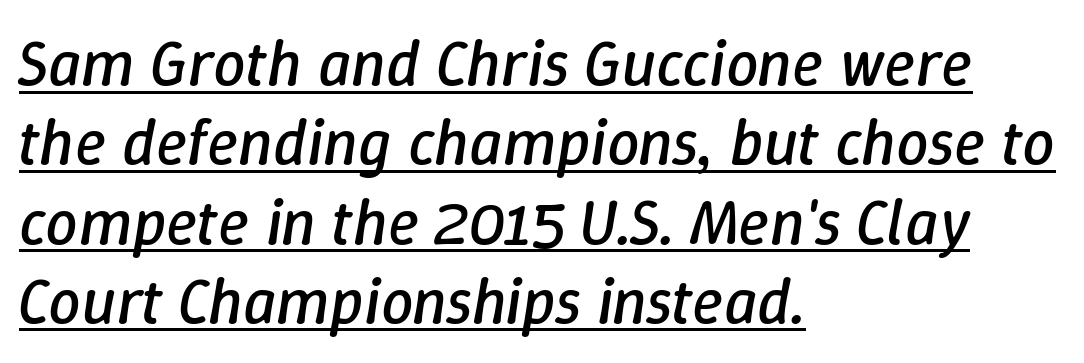
Q: Is the text bold? A: No.
Q: Is the text italic (slanted)? A: Yes, it leans right by about 9 degrees.
Q: Is the text underlined? A: Yes.
Q: How is the paragraph aligned? A: Left-aligned.
Q: Is the spacing between letters normal or unusually wide? A: Normal.
Q: Width (condensed, normal, or wide)? A: Normal.
Q: Stroke contrast? A: Low.
Q: x-height? A: Medium.
Q: Monospaced? A: No.
